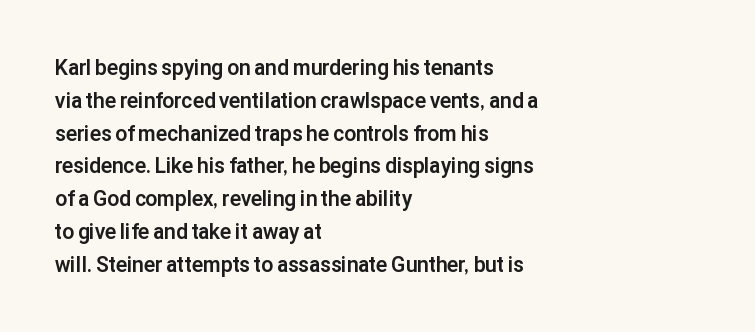
Q: Is the text bold? A: Yes.
Q: Is the text italic (slanted)? A: No, it is upright.
Q: Is the text underlined? A: No.
Q: How is the paragraph aligned? A: Left-aligned.
Q: Is the spacing between letters normal or unusually wide? A: Normal.
Q: Is the spacing between lines tight, normal or loose? A: Normal.
